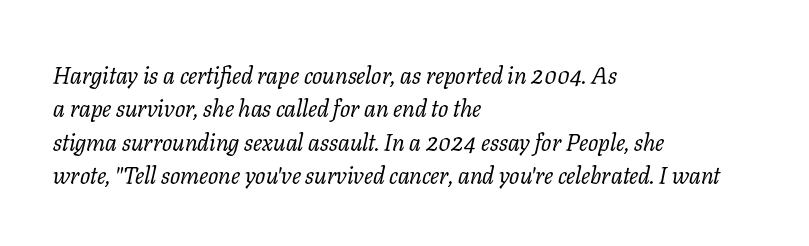
Bare-footed words on every line. What stands out about the letter spacing? Nothing — it is the standard amount. A typesetter would mark this as italic. These lines sit exactly where default settings would place them. Line starts are locked; line ends wander. Weight class: somewhere from thin through regular.
